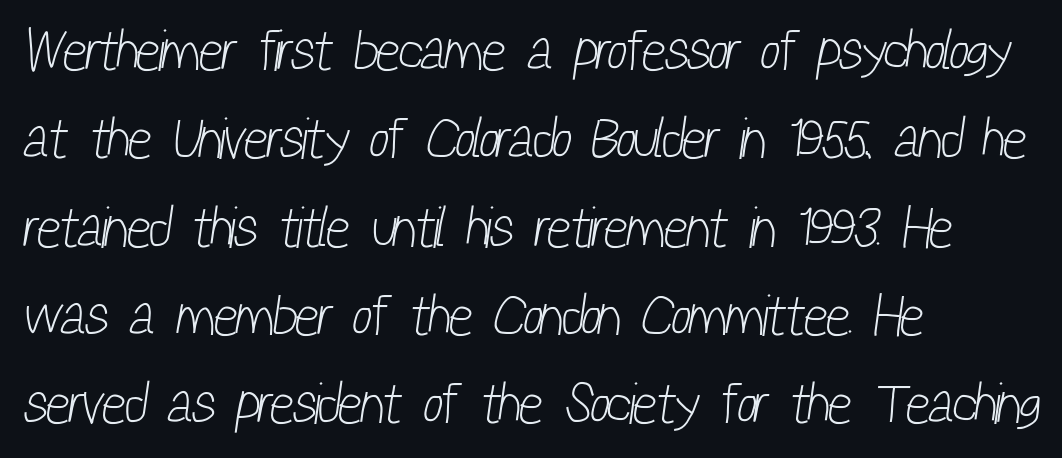
The image shows 57 px light, condensed sans-serif type; set left-aligned, normal line spacing (1.55x), normal letter spacing, not underlined; low stroke contrast and a medium x-height.
